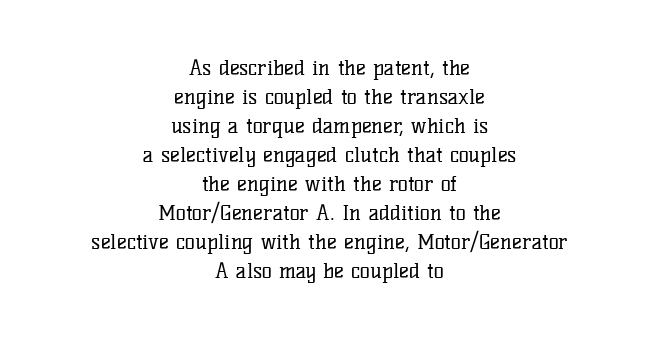
Characters remain perfectly vertical along every line. This reads as an unemphasized weight, regular at the heaviest. A centered setting, common on invitations and titles, is used for this passage. A normal amount of white space separates one row of letters from the next. The gaps between neighbouring characters are ordinary and unremarkable. Underlining? Definitely not there.
